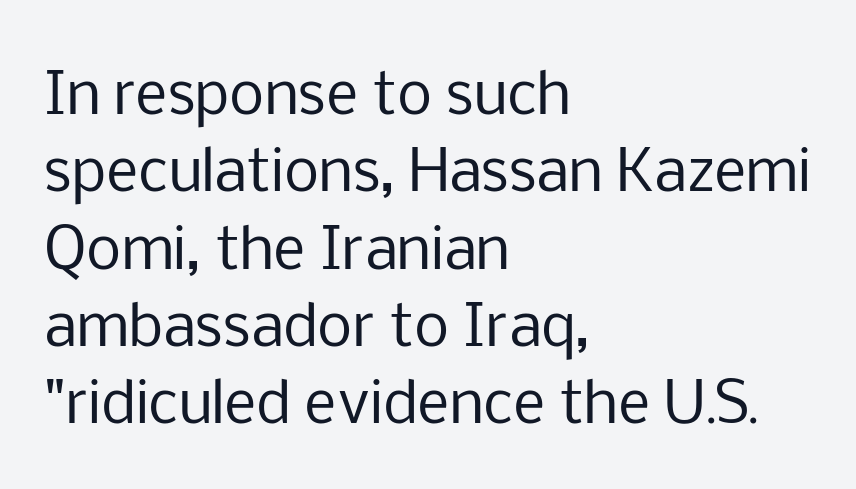
{"serif": "no", "italic": "no", "bold": "no", "weight": "regular", "width": "normal", "stroke_contrast": "low", "x_height": "medium", "monospaced": "no", "underline": "no", "align": "left", "line_spacing": "normal", "line_spacing_ratio": 1.38, "letter_spacing": "normal", "letter_spacing_em": 0.0, "glyph_px": 56}
